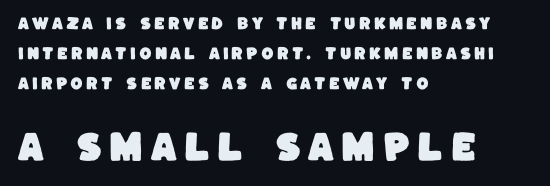
Q: Is the typeface a serif or a sans-serif typeface? A: Sans-serif.
Q: Is the text underlined? A: No.
Q: How is the paragraph aligned? A: Left-aligned.
Q: Is the spacing between letters normal or unusually wide? A: Unusually wide.
Q: Is the spacing between lines tight, normal or loose? A: Loose.
Q: Which block of text is set in a larger size, the first (top) or the second (bottom)? A: The second (bottom) one.
Q: Width (condensed, normal, or wide)? A: Normal.
Q: Stroke contrast? A: Low.
Q: x-height? A: Large.
Q: Monospaced? A: No.
